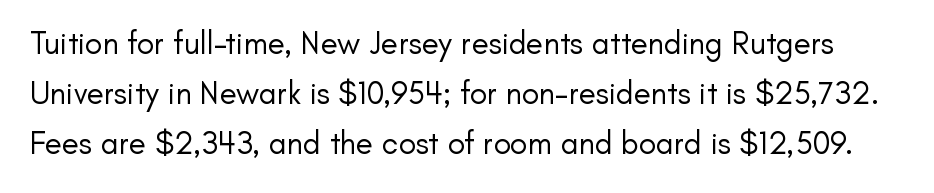
Q: Is the text bold? A: No.
Q: Is the text italic (slanted)? A: No, it is upright.
Q: Is the typeface a serif or a sans-serif typeface? A: Sans-serif.
Q: Is the text underlined? A: No.
Q: Is the spacing between letters normal or unusually wide? A: Normal.
Q: Is the spacing between lines tight, normal or loose? A: Normal.
Q: Width (condensed, normal, or wide)? A: Normal.
Q: Stroke contrast? A: Low.
Q: x-height? A: Small.
Q: Monospaced? A: No.
